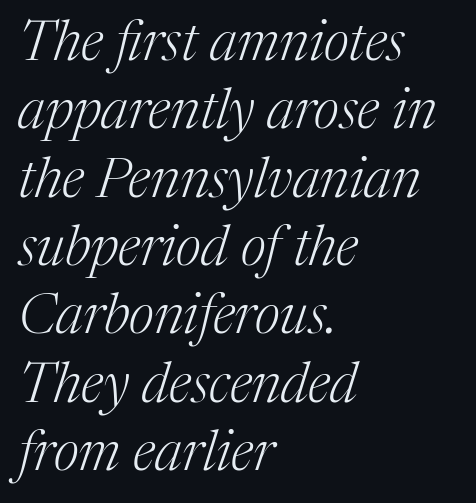
{"serif": "yes", "italic": "yes", "lean": "right", "slant_degrees": 17, "bold": "no", "weight": "light", "width": "normal", "stroke_contrast": "medium", "x_height": "medium", "monospaced": "no", "underline": "no", "align": "left", "line_spacing_ratio": 1.22, "letter_spacing": "normal", "letter_spacing_em": 0.0, "glyph_px": 56}
